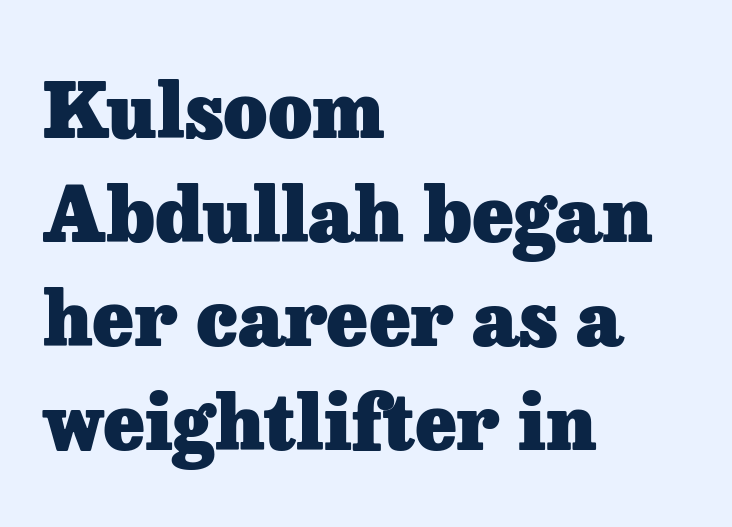
{"serif": "yes", "italic": "no", "bold": "yes", "weight": "heavy", "width": "normal", "stroke_contrast": "low", "x_height": "medium", "monospaced": "no", "underline": "no", "align": "left", "line_spacing": "normal", "line_spacing_ratio": 1.37, "letter_spacing": "normal", "letter_spacing_em": 0.0, "glyph_px": 76}
